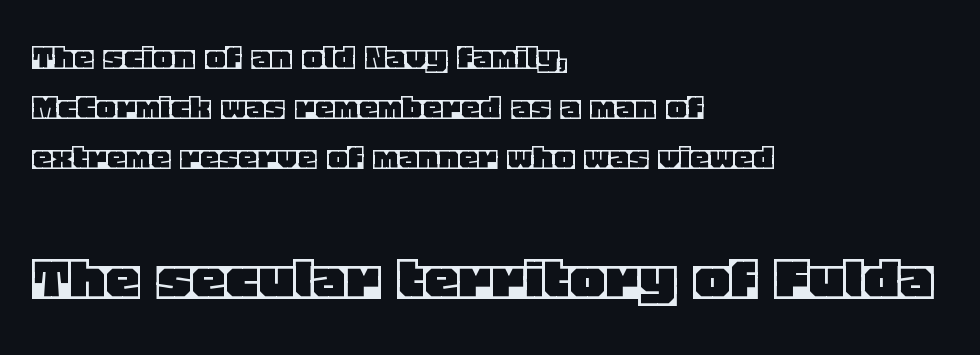
Q: Is the text italic (slanted)? A: No, it is upright.
Q: Is the text underlined? A: No.
Q: How is the paragraph aligned? A: Left-aligned.
Q: Is the spacing between letters normal or unusually wide? A: Normal.
Q: Is the spacing between lines tight, normal or loose? A: Normal.
Q: Which block of text is set in a larger size, the first (top) or the second (bottom)? A: The second (bottom) one.
Q: Width (condensed, normal, or wide)? A: Normal.
Q: x-height? A: Large.
Q: Monospaced? A: No.
